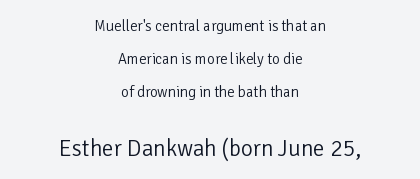
{"italic": "no", "bold": "no", "underline": "no", "align": "center", "line_spacing": "loose", "line_spacing_ratio": 2.21, "letter_spacing": "normal", "letter_spacing_em": 0.0, "larger_block": "second", "size_ratio": 1.53, "glyph_px": 23}
